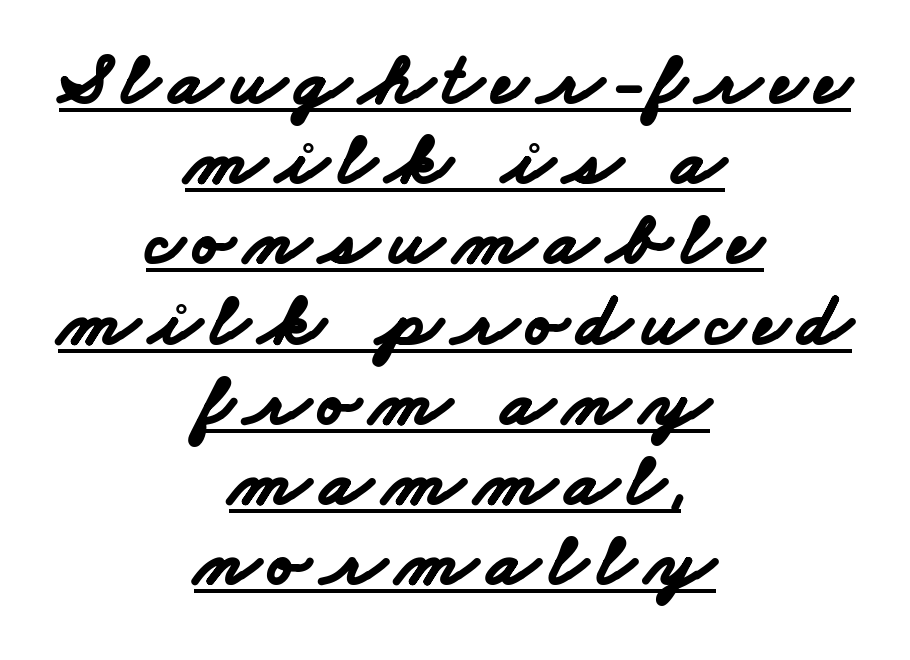
The image shows 75 px bold, wide sans-serif type; set centered, tight line spacing (1.07x), underlined; low stroke contrast and a small x-height.
